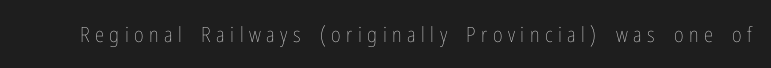
Weight: regular or lighter. Beneath every word, the page is bare. Does extra space separate the letters? Yes, quite a lot of it. Style check: upright.
